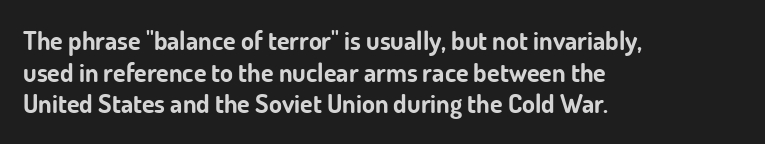
I'd describe the lettering as bold — thick and assertive. Words appear dense and cohesive because spacing is normal. Reading down the block, your eye returns to a fixed left position each line. The lettering holds an erect, upright posture throughout. Descender tails drop into unmarked territory.
